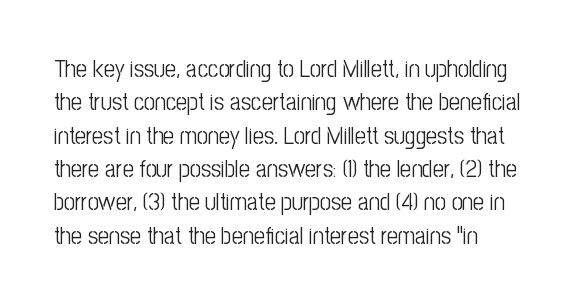
Q: Is the text bold? A: No.
Q: Is the text italic (slanted)? A: No, it is upright.
Q: Is the text underlined? A: No.
Q: Is the spacing between letters normal or unusually wide? A: Normal.
Q: Is the spacing between lines tight, normal or loose? A: Normal.
